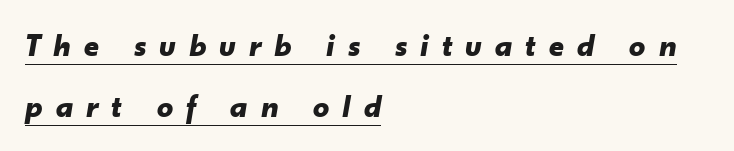
{"italic": "yes", "lean": "right", "slant_degrees": 10, "bold": "yes", "weight": "bold", "width": "normal", "stroke_contrast": "low", "x_height": "small", "monospaced": "no", "underline": "yes", "align": "left", "line_spacing": "loose", "line_spacing_ratio": 1.91, "letter_spacing": "wide", "letter_spacing_em": 0.41, "glyph_px": 32}
